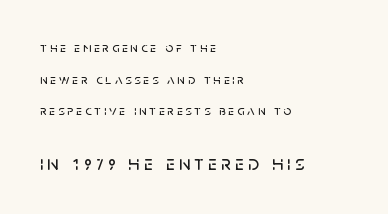
Q: Is the text italic (slanted)? A: No, it is upright.
Q: Is the text underlined? A: No.
Q: How is the paragraph aligned? A: Left-aligned.
Q: Is the spacing between letters normal or unusually wide? A: Unusually wide.
Q: Is the spacing between lines tight, normal or loose? A: Loose.
Q: Which block of text is set in a larger size, the first (top) or the second (bottom)? A: The second (bottom) one.
